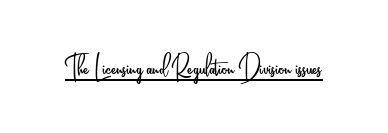
The image shows 36 px light, condensed sans-serif type; set normal letter spacing, underlined; low stroke contrast and a small x-height.
